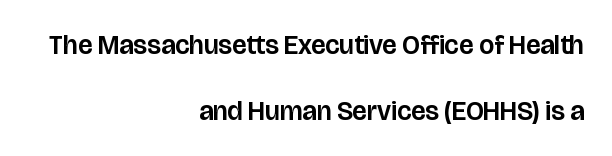
{"italic": "no", "underline": "no", "align": "right", "line_spacing": "loose", "line_spacing_ratio": 2.43, "letter_spacing": "normal", "letter_spacing_em": 0.0, "glyph_px": 27}
